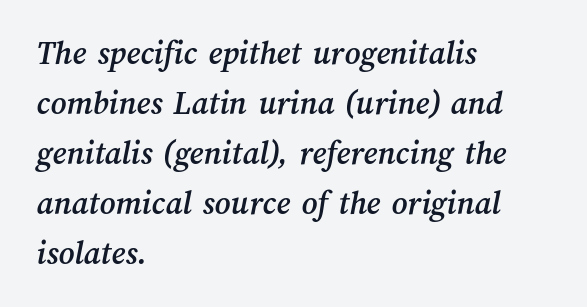
{"width": "normal", "stroke_contrast": "medium", "x_height": "medium", "monospaced": "no", "underline": "no", "align": "left", "line_spacing": "normal", "line_spacing_ratio": 1.47, "letter_spacing": "normal", "letter_spacing_em": 0.0, "glyph_px": 34}
